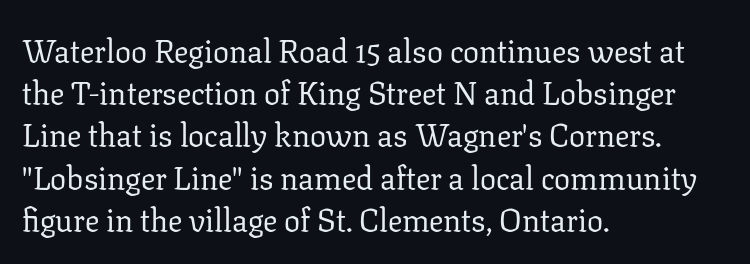
The image shows 32 px regular-weight serif type, upright; set left-aligned, normal line spacing (1.32x), normal letter spacing, not underlined; low stroke contrast and a medium x-height.
